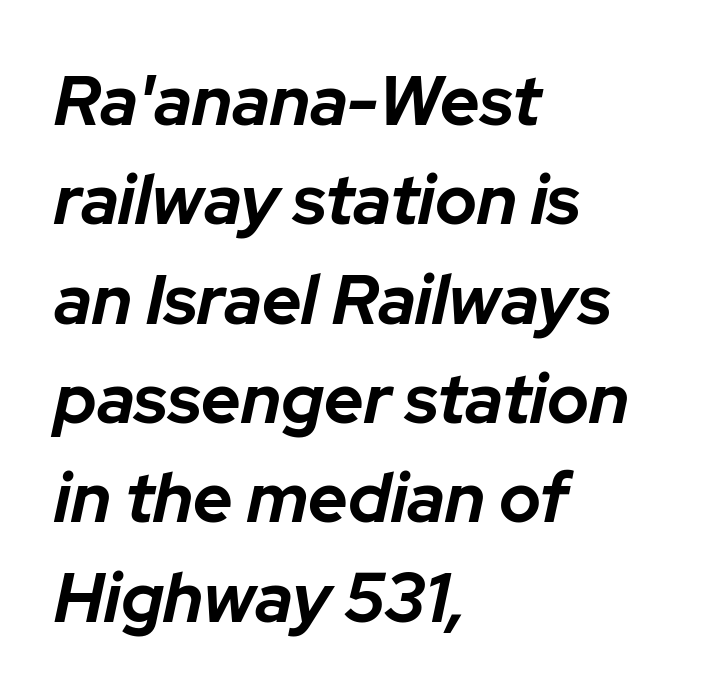
Honestly, there is no underline to notice here at all. Looking at the ascenders, they clearly lean. Do the characters align in a grid? No, the font is proportional. A full-strength bold gives these letters their thick strokes.
